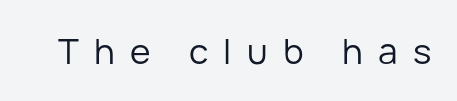
{"serif": "no", "italic": "no", "bold": "no", "weight": "regular", "width": "normal", "stroke_contrast": "low", "x_height": "medium", "monospaced": "no", "underline": "no", "letter_spacing": "wide", "letter_spacing_em": 0.44, "glyph_px": 35}
